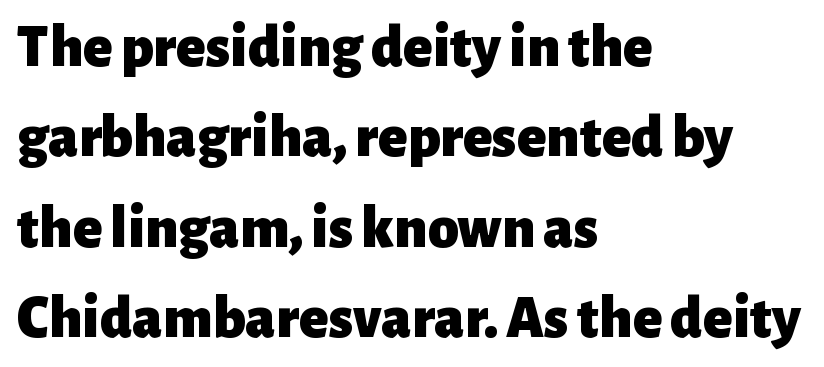
The rows are spaced the way most documents space them. This rendering features lettering with no underline. Character widths vary here, with narrow letters taking less room than wide ones. Leftover space on each line is placed entirely after the last word. The typeface chosen for these lines omits serifs. Emphasis by weight is at full strength: bold.
